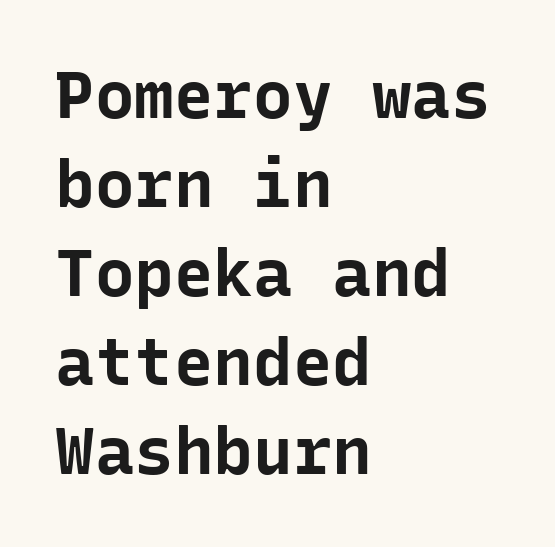
Italic: no, the glyphs are upright roman. Heavy-handed strokes throughout: this text is bold. No feet cap the strokes, marking this as sans-serif type. The foot of each line stays bare and open. Compared with typical paragraphs, the rows here are spaced about the same. Each letter, wide or thin by design, is forced into the same width here.
